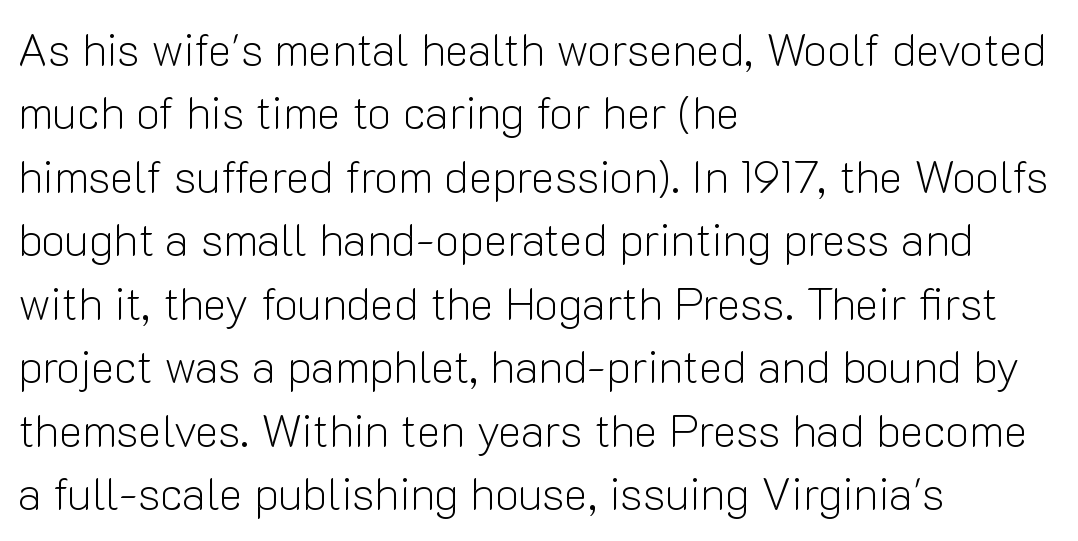
Q: Is the text bold? A: No.
Q: Is the text italic (slanted)? A: No, it is upright.
Q: Is the typeface a serif or a sans-serif typeface? A: Sans-serif.
Q: Is the text underlined? A: No.
Q: How is the paragraph aligned? A: Left-aligned.
Q: Is the spacing between letters normal or unusually wide? A: Normal.
Q: Is the spacing between lines tight, normal or loose? A: Normal.
Q: Width (condensed, normal, or wide)? A: Normal.
Q: Stroke contrast? A: Low.
Q: x-height? A: Medium.
Q: Monospaced? A: No.
